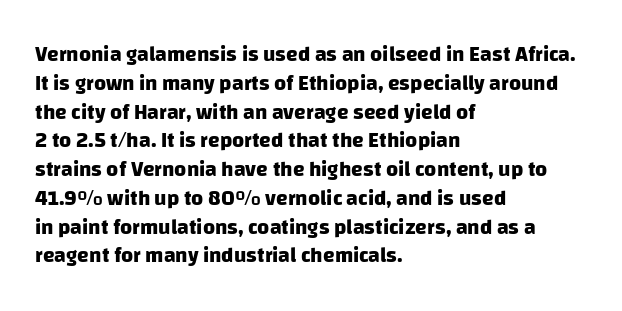
The image shows 21 px bold type; set left-aligned, normal line spacing (1.37x), normal letter spacing, not underlined.
